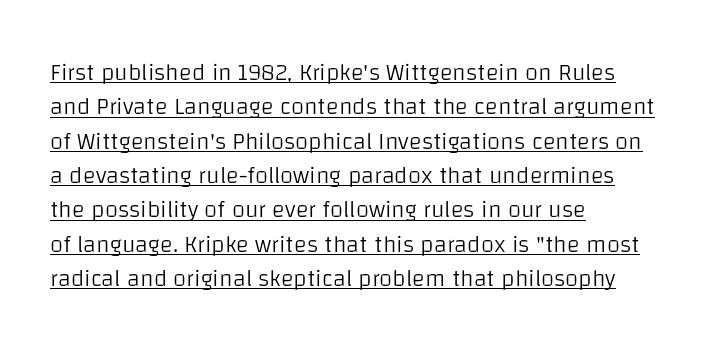
Q: Is the text bold? A: No.
Q: Is the text italic (slanted)? A: No, it is upright.
Q: Is the text underlined? A: Yes.
Q: How is the paragraph aligned? A: Left-aligned.
Q: Is the spacing between letters normal or unusually wide? A: Normal.
Q: Is the spacing between lines tight, normal or loose? A: Normal.
